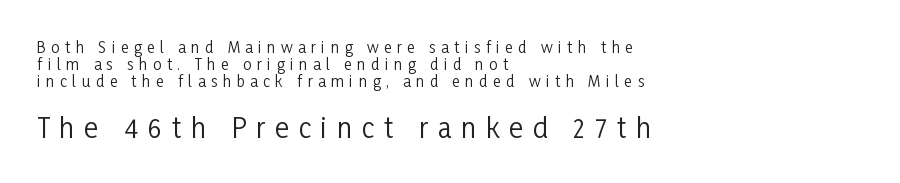
Q: Is the text bold? A: No.
Q: Is the text italic (slanted)? A: No, it is upright.
Q: Is the text underlined? A: No.
Q: How is the paragraph aligned? A: Left-aligned.
Q: Is the spacing between letters normal or unusually wide? A: Unusually wide.
Q: Is the spacing between lines tight, normal or loose? A: Tight.
Q: Which block of text is set in a larger size, the first (top) or the second (bottom)? A: The second (bottom) one.
